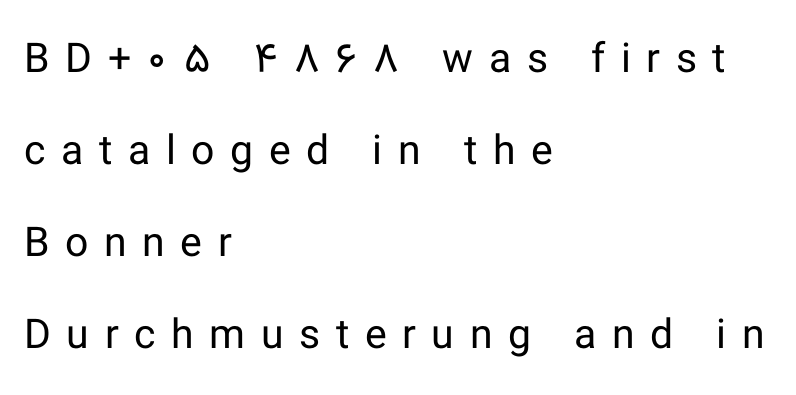
Q: Is the text bold? A: No.
Q: Is the text italic (slanted)? A: No, it is upright.
Q: Is the typeface a serif or a sans-serif typeface? A: Sans-serif.
Q: Is the text underlined? A: No.
Q: How is the paragraph aligned? A: Left-aligned.
Q: Is the spacing between letters normal or unusually wide? A: Unusually wide.
Q: Is the spacing between lines tight, normal or loose? A: Loose.
Q: Width (condensed, normal, or wide)? A: Normal.
Q: Stroke contrast? A: Low.
Q: x-height? A: Medium.
Q: Monospaced? A: No.
